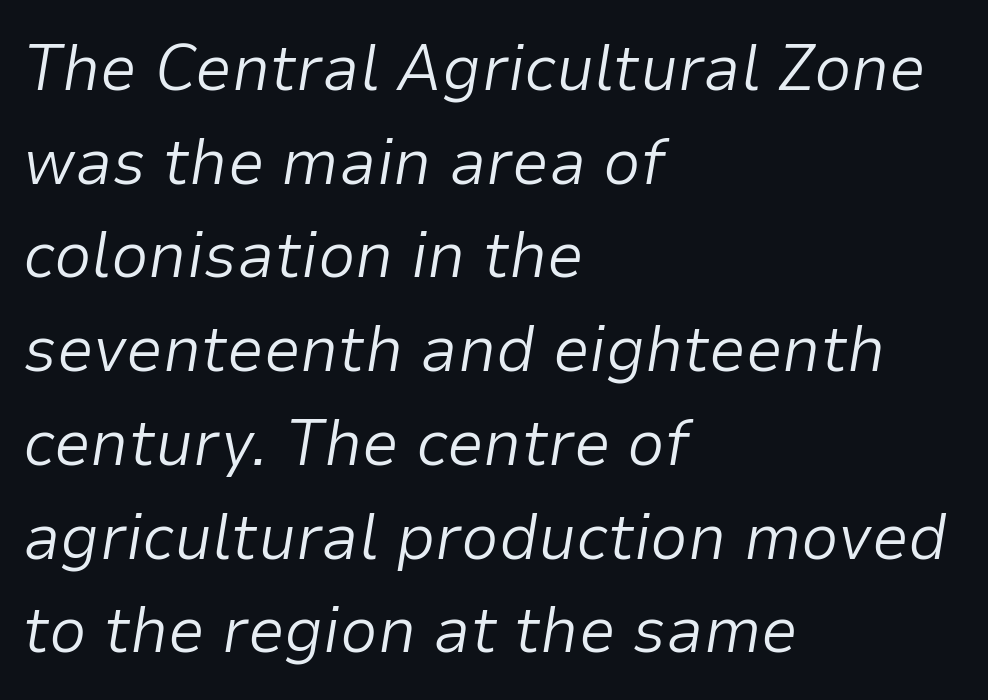
Q: Is the text bold? A: No.
Q: Is the text italic (slanted)? A: Yes, it leans right by about 9 degrees.
Q: Is the text underlined? A: No.
Q: How is the paragraph aligned? A: Left-aligned.
Q: Is the spacing between letters normal or unusually wide? A: Normal.
Q: Is the spacing between lines tight, normal or loose? A: Normal.
Q: Width (condensed, normal, or wide)? A: Normal.
Q: Stroke contrast? A: Low.
Q: x-height? A: Medium.
Q: Monospaced? A: No.
